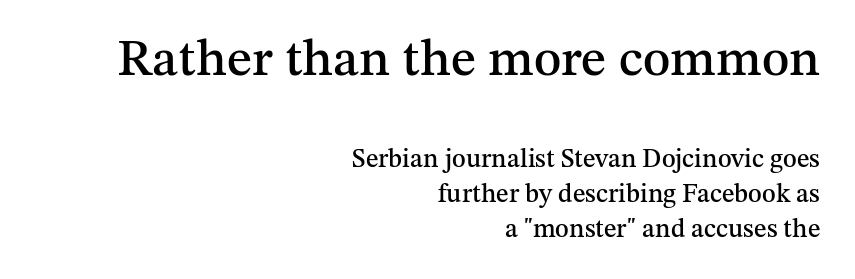
{"serif": "yes", "italic": "no", "width": "normal", "stroke_contrast": "medium", "x_height": "medium", "monospaced": "no", "underline": "no", "align": "right", "line_spacing": "normal", "line_spacing_ratio": 1.35, "letter_spacing": "normal", "letter_spacing_em": 0.0, "larger_block": "first", "size_ratio": 2.0, "glyph_px": 52}
